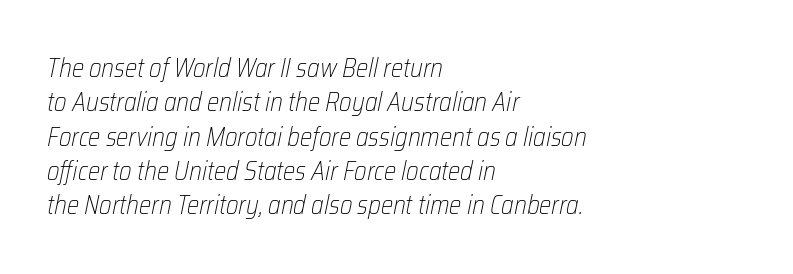
{"italic": "yes", "lean": "right", "slant_degrees": 12, "bold": "no", "underline": "no", "align": "left", "line_spacing": "normal", "line_spacing_ratio": 1.32, "letter_spacing": "normal", "letter_spacing_em": 0.0, "glyph_px": 26}
